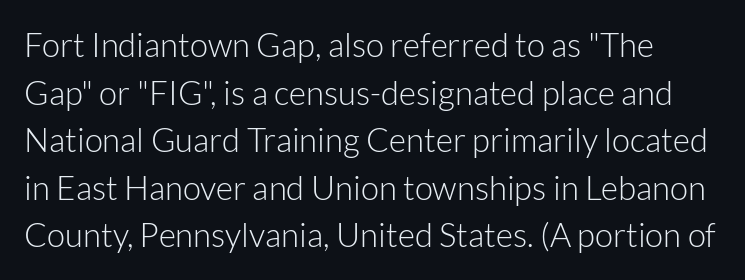
The glyphs are unaccompanied by any horizontal stroke below them. Weight: in the light-to-regular range. Every character sits straight up, as roman type does. Are there feet on the stems? There aren't — it's a sans. A typesetter would call this proportional, since set widths differ per character. The gaps between neighbouring characters are ordinary and unremarkable.
